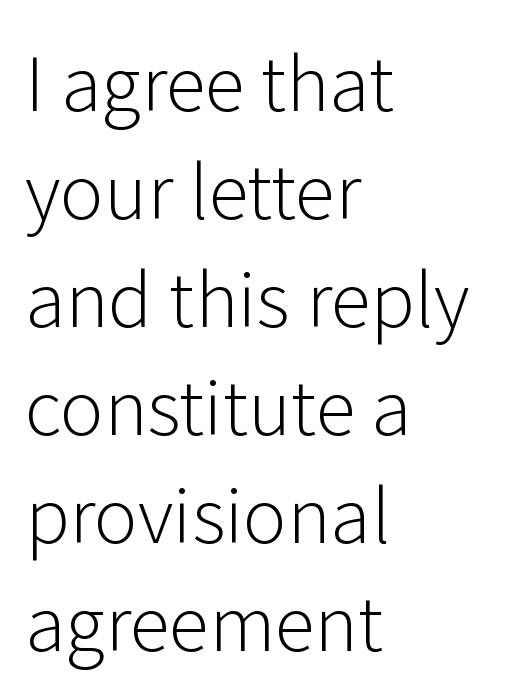
The space beneath each line is pristine and unruled. The tracking reads as untouched default to a designer's eye. The lettering holds an erect, upright posture throughout. In CSS terms this would be text-align: left. Stems here are at most as thick as an everyday book face. The face used here is proportionally spaced, like ordinary book or web type.
